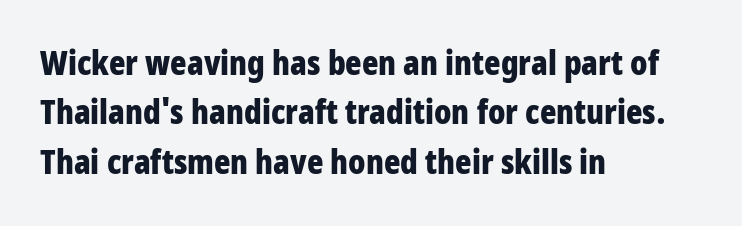
Q: Is the text bold? A: Yes.
Q: Is the text italic (slanted)? A: No, it is upright.
Q: Is the typeface a serif or a sans-serif typeface? A: Sans-serif.
Q: Is the text underlined? A: No.
Q: How is the paragraph aligned? A: Left-aligned.
Q: Is the spacing between letters normal or unusually wide? A: Normal.
Q: Is the spacing between lines tight, normal or loose? A: Normal.
Q: Width (condensed, normal, or wide)? A: Condensed.
Q: Stroke contrast? A: Low.
Q: x-height? A: Large.
Q: Monospaced? A: No.
